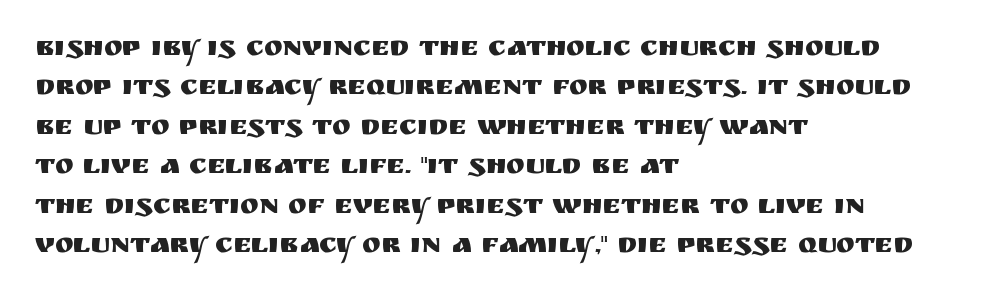
{"serif": "no", "italic": "no", "width": "normal", "stroke_contrast": "medium", "x_height": "large", "monospaced": "no", "underline": "no", "align": "left", "line_spacing": "normal", "line_spacing_ratio": 1.41, "letter_spacing": "normal", "letter_spacing_em": 0.0, "glyph_px": 28}
